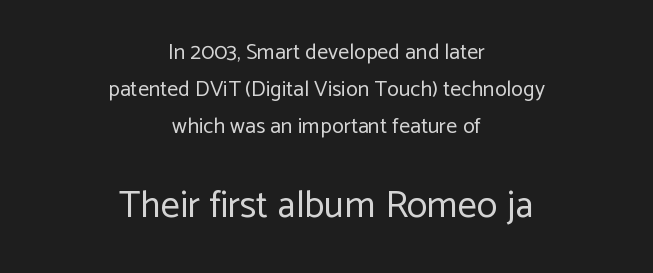
Nope, not italic — everything's standing straight. The glyphs are unaccompanied by any horizontal stroke below them. Heaviness? Minimal to ordinary, like unemphasized prose. Nobody touched the tracking dial on this one. Small over large — that's the arrangement of the two blocks here. Unlike a traditional serif, this face leaves its strokes unadorned.
